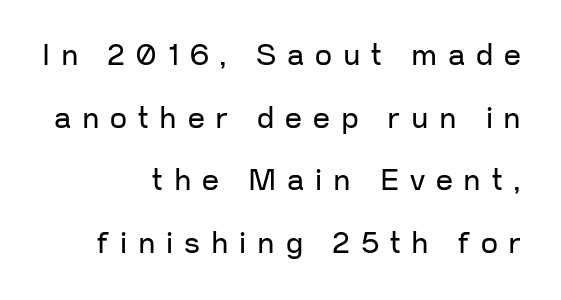
{"serif": "no", "italic": "no", "bold": "no", "weight": "regular", "width": "normal", "stroke_contrast": "low", "x_height": "medium", "monospaced": "no", "underline": "no", "align": "right", "line_spacing": "loose", "line_spacing_ratio": 2.09, "letter_spacing": "wide", "letter_spacing_em": 0.36, "glyph_px": 30}
